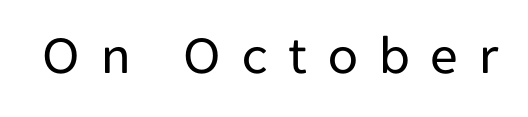
Q: Is the text bold? A: No.
Q: Is the text italic (slanted)? A: No, it is upright.
Q: Is the typeface a serif or a sans-serif typeface? A: Sans-serif.
Q: Is the text underlined? A: No.
Q: Is the spacing between letters normal or unusually wide? A: Unusually wide.
Q: Width (condensed, normal, or wide)? A: Normal.
Q: Stroke contrast? A: Low.
Q: x-height? A: Medium.
Q: Monospaced? A: No.
